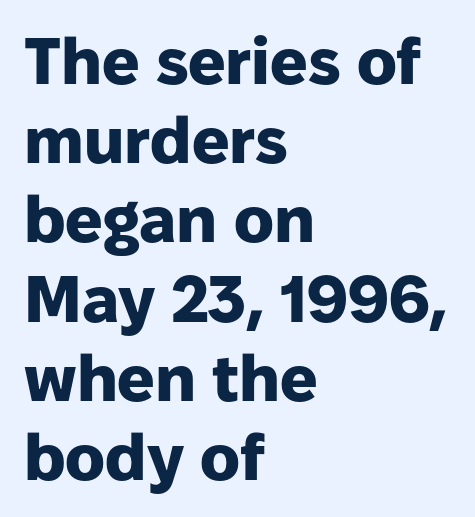
{"serif": "no", "italic": "no", "bold": "yes", "weight": "heavy", "width": "normal", "stroke_contrast": "low", "x_height": "medium", "monospaced": "no", "underline": "no", "align": "left", "line_spacing_ratio": 1.2, "letter_spacing": "normal", "letter_spacing_em": 0.0, "glyph_px": 66}
